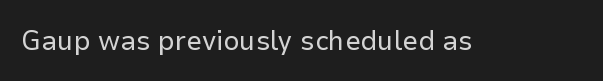
The image shows 28 px regular-weight sans-serif type, upright; set normal letter spacing, not underlined; low stroke contrast and a medium x-height.
